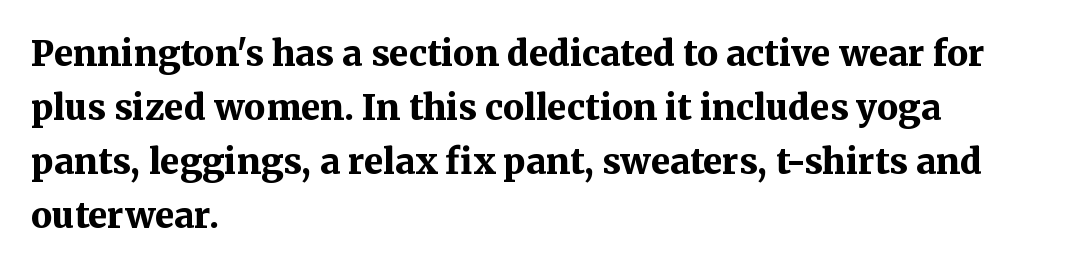
{"serif": "yes", "italic": "no", "bold": "yes", "weight": "bold", "width": "normal", "stroke_contrast": "medium", "x_height": "medium", "monospaced": "no", "underline": "no", "align": "left", "line_spacing": "normal", "line_spacing_ratio": 1.54, "letter_spacing": "normal", "letter_spacing_em": 0.0, "glyph_px": 35}
